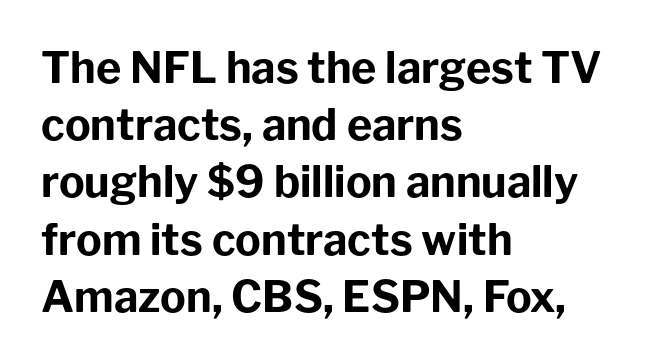
{"serif": "no", "italic": "no", "bold": "yes", "weight": "bold", "width": "normal", "stroke_contrast": "low", "x_height": "medium", "monospaced": "no", "underline": "no", "align": "left", "line_spacing": "normal", "line_spacing_ratio": 1.33, "letter_spacing": "normal", "letter_spacing_em": 0.0, "glyph_px": 43}
